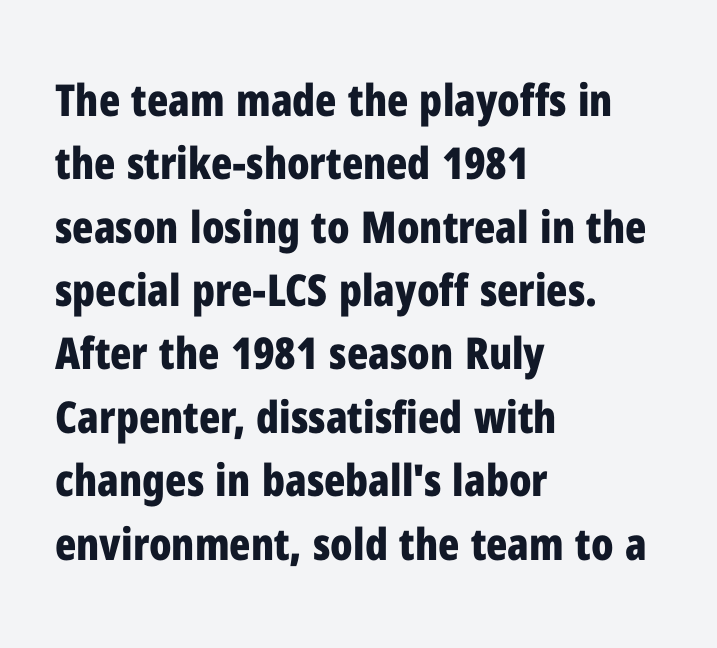
{"serif": "no", "italic": "no", "bold": "yes", "weight": "bold", "width": "condensed", "stroke_contrast": "low", "x_height": "medium", "monospaced": "no", "underline": "no", "align": "left", "line_spacing": "normal", "line_spacing_ratio": 1.44, "letter_spacing": "normal", "letter_spacing_em": 0.0, "glyph_px": 44}
